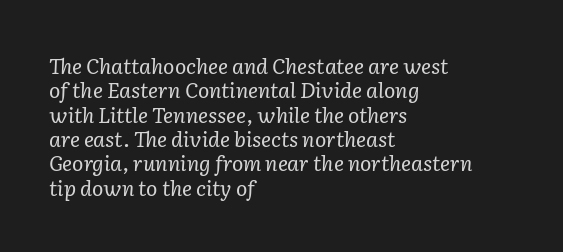
The weight tops out at a normal text grade. Tracking value appears to be zero — textbook default spacing. Quick note: italic. Clear beneath every line of the passage.
